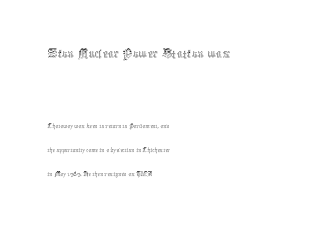
Q: Is the text bold? A: No.
Q: Is the text italic (slanted)? A: No, it is upright.
Q: Is the text underlined? A: No.
Q: How is the paragraph aligned? A: Left-aligned.
Q: Is the spacing between letters normal or unusually wide? A: Normal.
Q: Which block of text is set in a larger size, the first (top) or the second (bottom)? A: The first (top) one.
Q: Width (condensed, normal, or wide)? A: Condensed.
Q: x-height? A: Medium.
Q: Monospaced? A: No.
